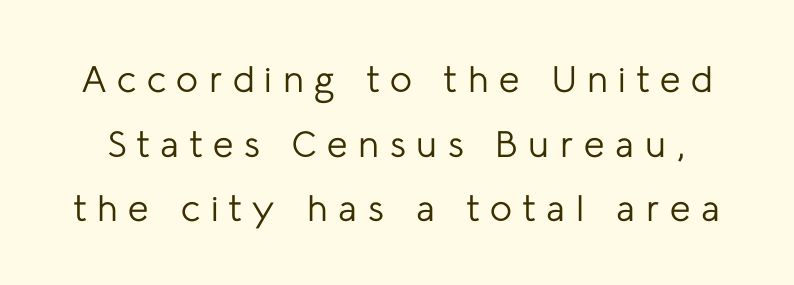
The image shows 37 px regular-weight sans-serif type, upright; set line spacing 1.75x, unusually wide letter spacing (+0.29 em), not underlined; low stroke contrast and a medium x-height.
